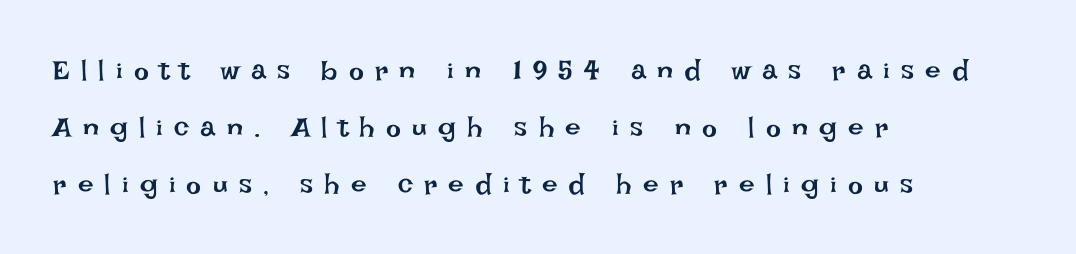
{"italic": "no", "bold": "no", "weight": "regular", "width": "normal", "stroke_contrast": "low", "x_height": "large", "monospaced": "no", "underline": "no", "align": "left", "line_spacing": "loose", "line_spacing_ratio": 2.03, "letter_spacing": "wide", "letter_spacing_em": 0.4, "glyph_px": 28}
